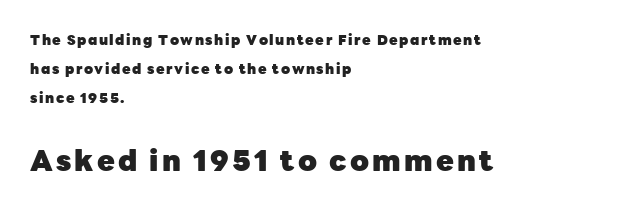
{"serif": "no", "italic": "no", "bold": "yes", "weight": "heavy", "width": "normal", "stroke_contrast": "low", "x_height": "medium", "monospaced": "no", "underline": "no", "align": "left", "line_spacing": "loose", "line_spacing_ratio": 2.07, "larger_block": "second", "size_ratio": 2.07, "glyph_px": 29}
